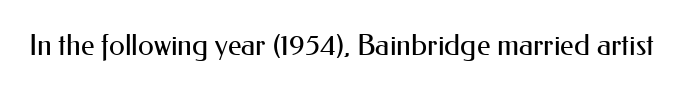
Q: Is the text bold? A: No.
Q: Is the text italic (slanted)? A: No, it is upright.
Q: Is the typeface a serif or a sans-serif typeface? A: Sans-serif.
Q: Is the text underlined? A: No.
Q: Is the spacing between letters normal or unusually wide? A: Normal.
Q: Width (condensed, normal, or wide)? A: Normal.
Q: Stroke contrast? A: Medium.
Q: x-height? A: Small.
Q: Monospaced? A: No.
